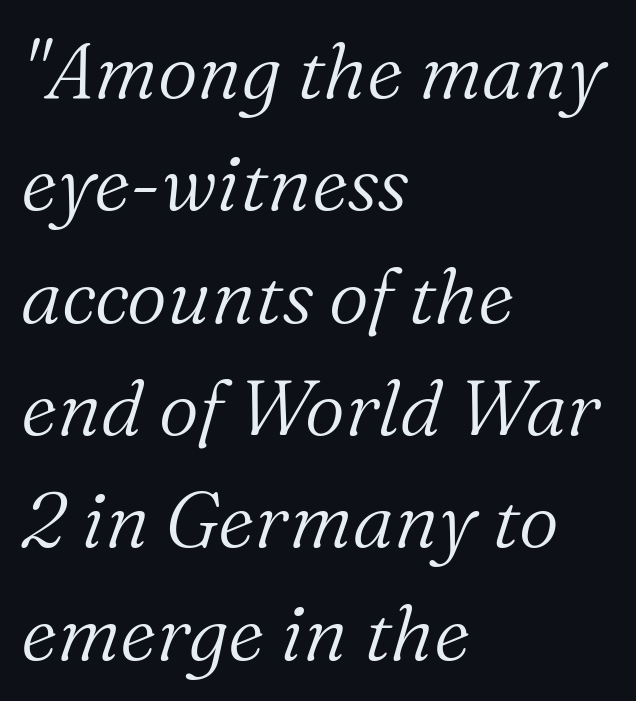
Q: Is the text bold? A: No.
Q: Is the text italic (slanted)? A: Yes, it leans right by about 16 degrees.
Q: Is the typeface a serif or a sans-serif typeface? A: Serif.
Q: Is the text underlined? A: No.
Q: How is the paragraph aligned? A: Left-aligned.
Q: Is the spacing between letters normal or unusually wide? A: Normal.
Q: Is the spacing between lines tight, normal or loose? A: Normal.
Q: Width (condensed, normal, or wide)? A: Normal.
Q: Stroke contrast? A: Medium.
Q: x-height? A: Medium.
Q: Monospaced? A: No.
